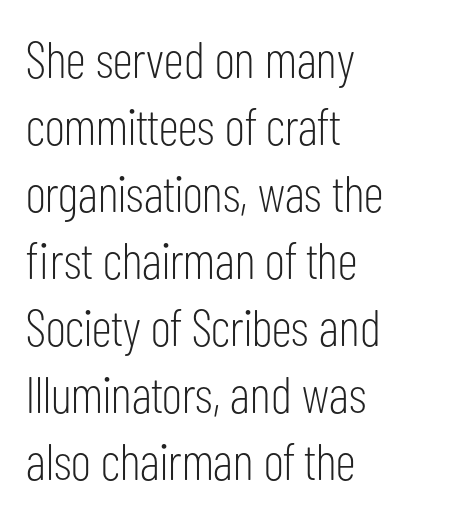
Q: Is the text bold? A: No.
Q: Is the text italic (slanted)? A: No, it is upright.
Q: Is the typeface a serif or a sans-serif typeface? A: Sans-serif.
Q: Is the text underlined? A: No.
Q: How is the paragraph aligned? A: Left-aligned.
Q: Is the spacing between letters normal or unusually wide? A: Normal.
Q: Is the spacing between lines tight, normal or loose? A: Normal.
Q: Width (condensed, normal, or wide)? A: Condensed.
Q: Stroke contrast? A: Low.
Q: x-height? A: Medium.
Q: Monospaced? A: No.
